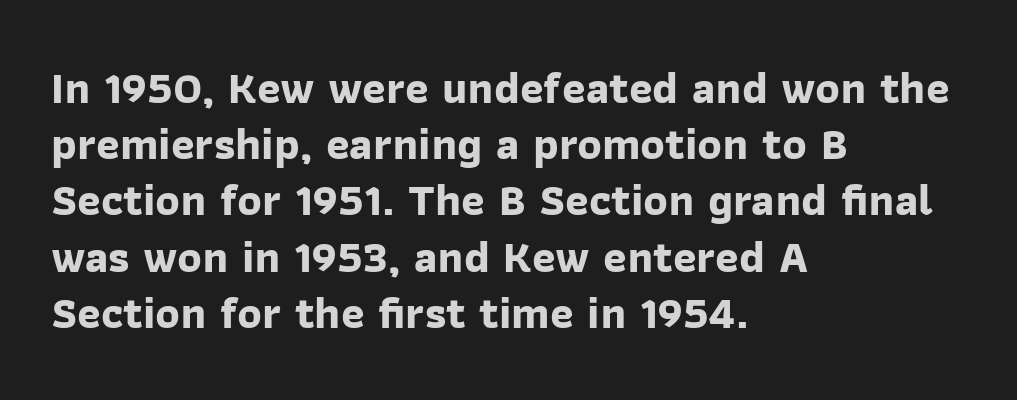
The type is set solid horizontally, with unmodified tracking. Character widths vary here, with narrow letters taking less room than wide ones. Note: no serifs on the glyphs. The passage shown is emphatically bold.
